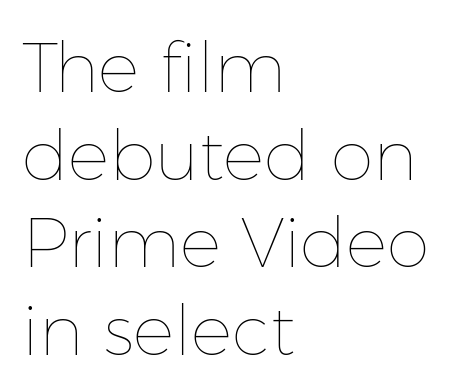
{"italic": "no", "bold": "no", "weight": "thin", "width": "normal", "stroke_contrast": "low", "x_height": "medium", "monospaced": "no", "underline": "no", "align": "left", "line_spacing": "normal", "line_spacing_ratio": 1.27, "letter_spacing": "normal", "letter_spacing_em": 0.0, "glyph_px": 69}
